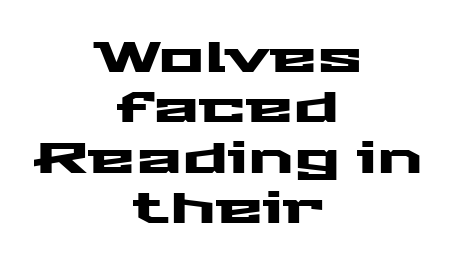
{"serif": "no", "italic": "no", "width": "wide", "stroke_contrast": "medium", "x_height": "medium", "monospaced": "no", "underline": "no", "align": "center", "line_spacing_ratio": 1.17, "letter_spacing": "normal", "letter_spacing_em": 0.0, "glyph_px": 43}
